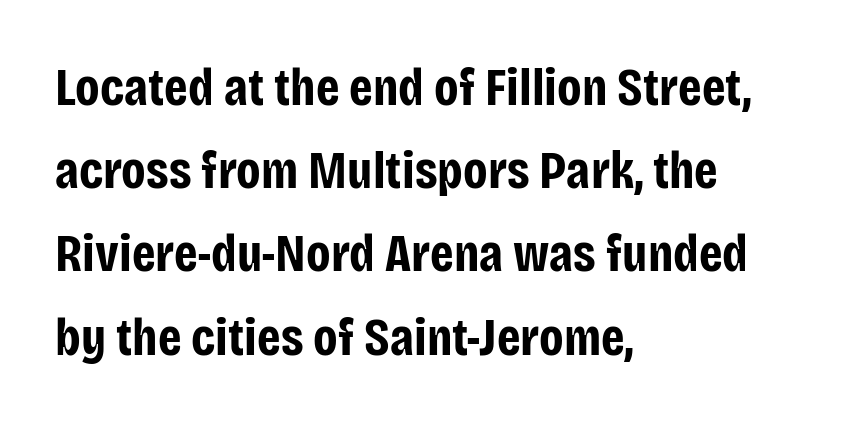
Rows of type keep a routine distance in the vertical direction. Teacher's note: observe the even left margin — that is flush-left alignment. Is this a fixed-width face? No — the glyphs have proportional, varying widths. A clean baseline with only descenders dipping below it.
